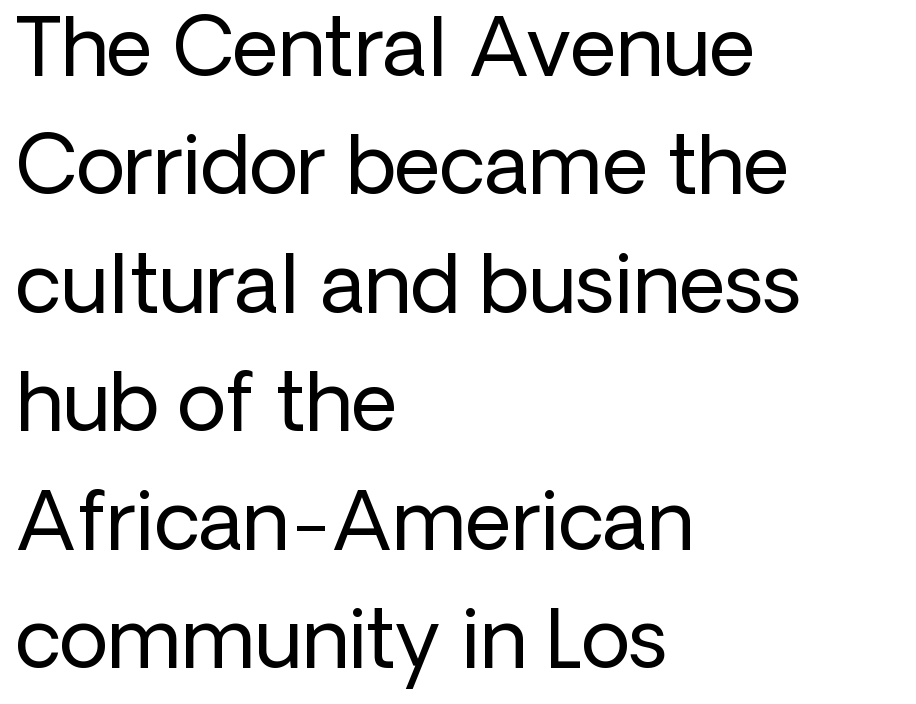
There is no visible air inserted between adjacent glyphs. The rendering uses natural spacing where letterforms have individual widths. Each new line begins a customary step beneath the previous one. Each stroke keeps to a modest, everyday thickness or less. Notice how the passage keeps a crisp vertical edge on the left only.
